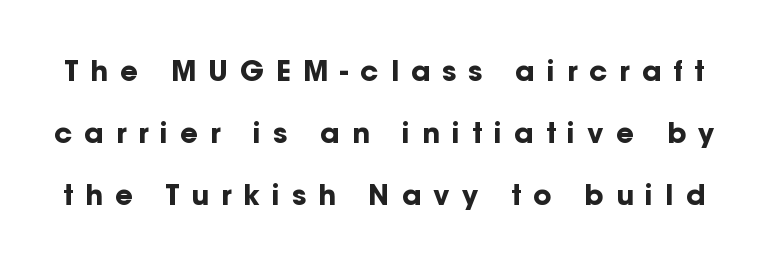
{"serif": "no", "italic": "no", "bold": "yes", "weight": "bold", "width": "normal", "stroke_contrast": "low", "x_height": "medium", "monospaced": "no", "underline": "no", "line_spacing": "loose", "line_spacing_ratio": 2.21, "letter_spacing": "wide", "letter_spacing_em": 0.43, "glyph_px": 28}
